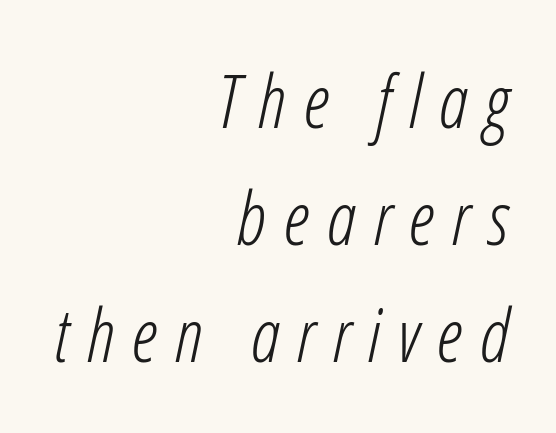
Q: Is the text bold? A: No.
Q: Is the text italic (slanted)? A: Yes, it leans right by about 12 degrees.
Q: Is the text underlined? A: No.
Q: How is the paragraph aligned? A: Right-aligned.
Q: Is the spacing between letters normal or unusually wide? A: Unusually wide.
Q: Is the spacing between lines tight, normal or loose? A: Normal.
Q: Width (condensed, normal, or wide)? A: Condensed.
Q: Stroke contrast? A: Low.
Q: x-height? A: Medium.
Q: Monospaced? A: No.
